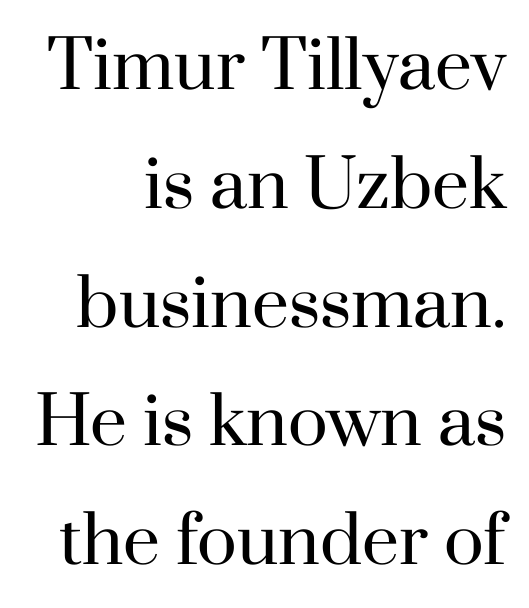
Plain, unruled lines of type. Honestly, the letter spacing is just normal — you wouldn't notice it. A quiet, ordinary-to-light weight characterises the typeface. Font category for this specimen: serif.
